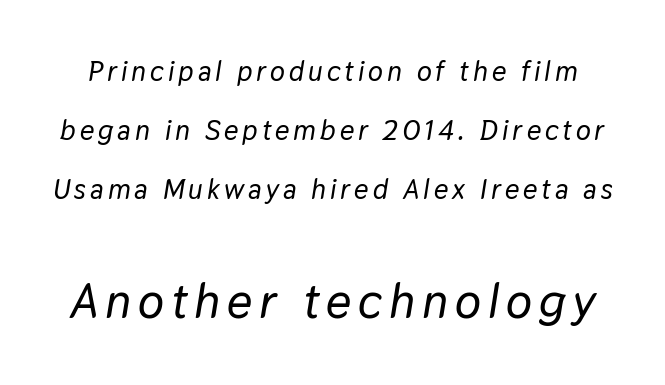
The image shows 49 px text type, italic (leaning right); set loose line spacing (2.1x), not underlined; the second (bottom) block is 1.75x larger; low stroke contrast and a medium x-height.
